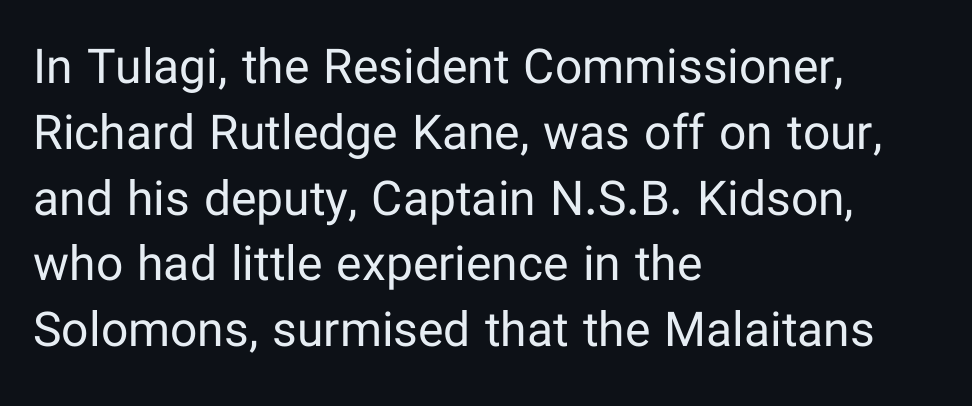
Q: Is the text bold? A: No.
Q: Is the text italic (slanted)? A: No, it is upright.
Q: Is the typeface a serif or a sans-serif typeface? A: Sans-serif.
Q: Is the text underlined? A: No.
Q: How is the paragraph aligned? A: Left-aligned.
Q: Is the spacing between letters normal or unusually wide? A: Normal.
Q: Is the spacing between lines tight, normal or loose? A: Normal.
Q: Width (condensed, normal, or wide)? A: Normal.
Q: Stroke contrast? A: Low.
Q: x-height? A: Medium.
Q: Monospaced? A: No.
